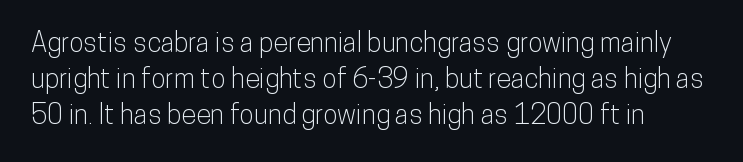
{"italic": "no", "underline": "no", "line_spacing": "normal", "line_spacing_ratio": 1.33, "letter_spacing": "normal", "letter_spacing_em": 0.0, "glyph_px": 27}
